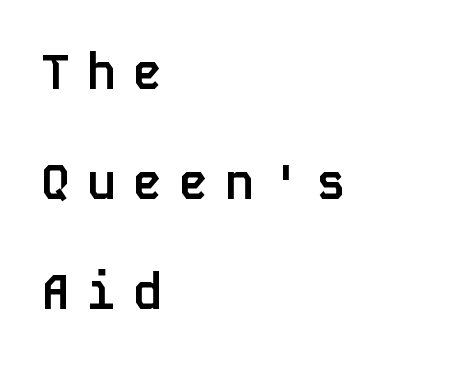
Q: Is the text bold? A: Yes.
Q: Is the text italic (slanted)? A: No, it is upright.
Q: Is the typeface a serif or a sans-serif typeface? A: Sans-serif.
Q: Is the text underlined? A: No.
Q: How is the paragraph aligned? A: Left-aligned.
Q: Is the spacing between letters normal or unusually wide? A: Unusually wide.
Q: Is the spacing between lines tight, normal or loose? A: Loose.
Q: Width (condensed, normal, or wide)? A: Normal.
Q: Stroke contrast? A: Low.
Q: x-height? A: Large.
Q: Monospaced? A: Yes.
